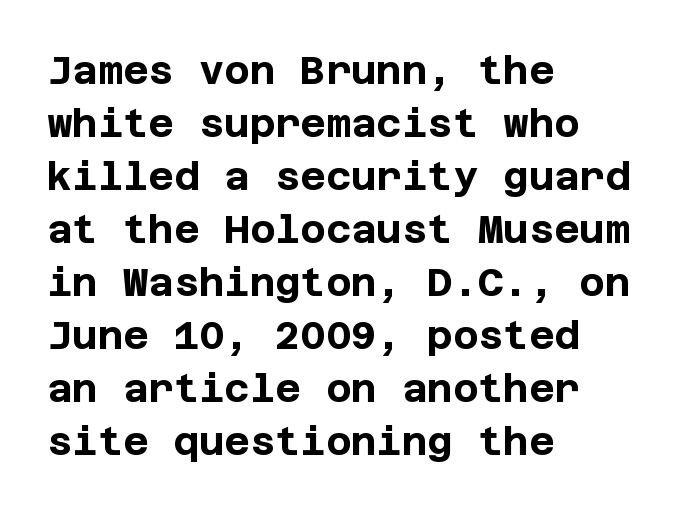
Clear beneath every line of the passage. Tracking value appears to be zero — textbook default spacing. What kind of face is this? One without serifs — a sans. Leading: standard.
